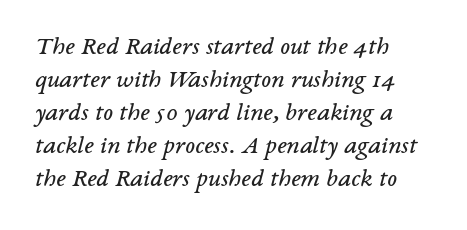
{"italic": "yes", "lean": "right", "slant_degrees": 14, "bold": "no", "underline": "no", "align": "left", "line_spacing": "normal", "line_spacing_ratio": 1.27, "letter_spacing": "normal", "letter_spacing_em": 0.0, "glyph_px": 26}
